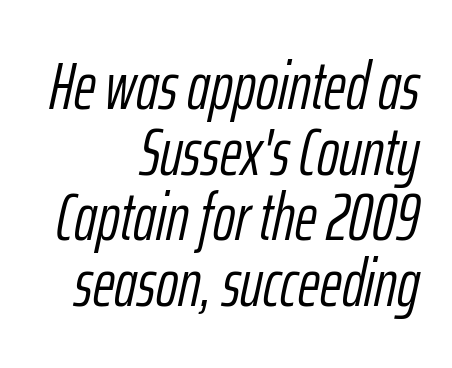
{"italic": "yes", "lean": "right", "slant_degrees": 12, "bold": "no", "weight": "light", "width": "condensed", "stroke_contrast": "low", "x_height": "medium", "monospaced": "no", "underline": "no", "align": "right", "line_spacing": "tight", "line_spacing_ratio": 0.98, "letter_spacing": "normal", "letter_spacing_em": 0.0, "glyph_px": 67}
